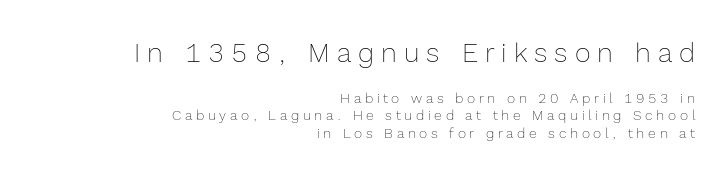
There is plenty of visible air inserted between adjacent glyphs. Does the bottom block carry the larger type? No, the top block does. The lines in this sample share a right terminus and differ only in where they begin. Clear beneath every line of the passage. The typesetting does not lean heavy: it is not bold.
